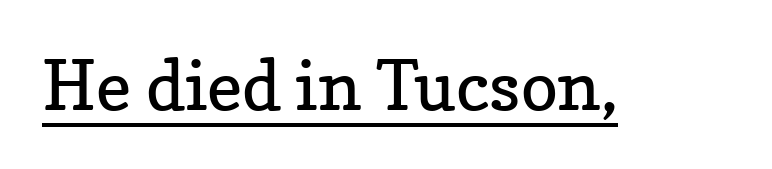
Ordinary non-slanted type is in use. Tracking value appears to be zero — textbook default spacing. The glyphs in this specimen are seriffed. Underlining? Definitely there. No extra ink here — the face is not bold.
